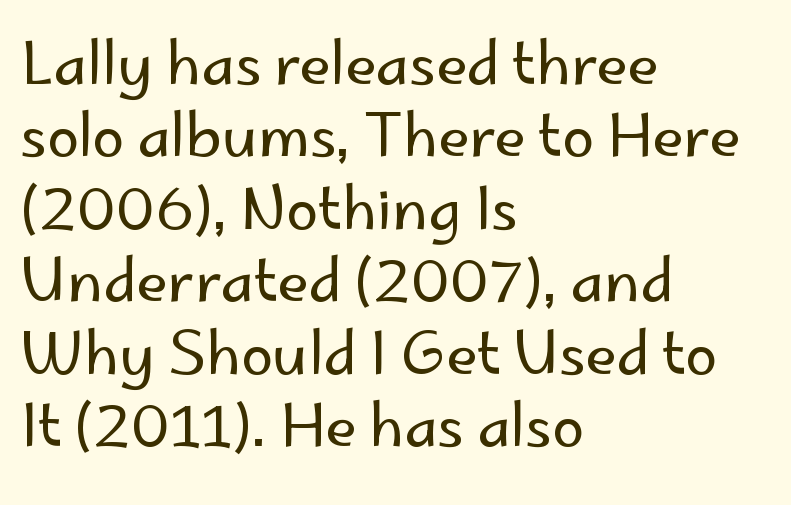
The image shows 58 px regular-weight sans-serif type, upright; set left-aligned, normal line spacing (1.25x), normal letter spacing, not underlined; low stroke contrast and a small x-height.
